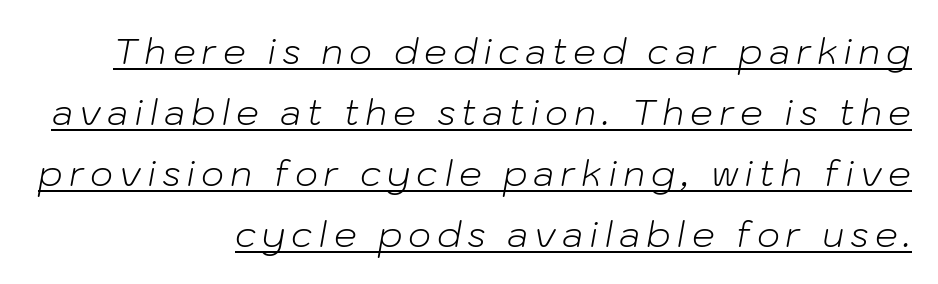
Q: Is the text bold? A: No.
Q: Is the text italic (slanted)? A: Yes, it leans right by about 10 degrees.
Q: Is the text underlined? A: Yes.
Q: How is the paragraph aligned? A: Right-aligned.
Q: Is the spacing between lines tight, normal or loose? A: Normal.
Q: Width (condensed, normal, or wide)? A: Normal.
Q: Stroke contrast? A: Low.
Q: x-height? A: Medium.
Q: Monospaced? A: No.
